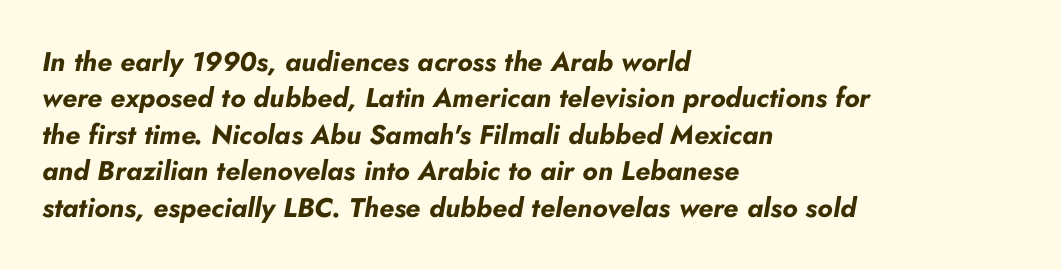
A bare baseline throughout the passage. An italicized treatment has been applied to the whole sample. The compositor pushed each line to the left boundary. Vertically, the passage feels balanced, rows spaced as you'd expect. Does extra space separate the letters? No, they use regular spacing. Heavy, bold letterforms.
